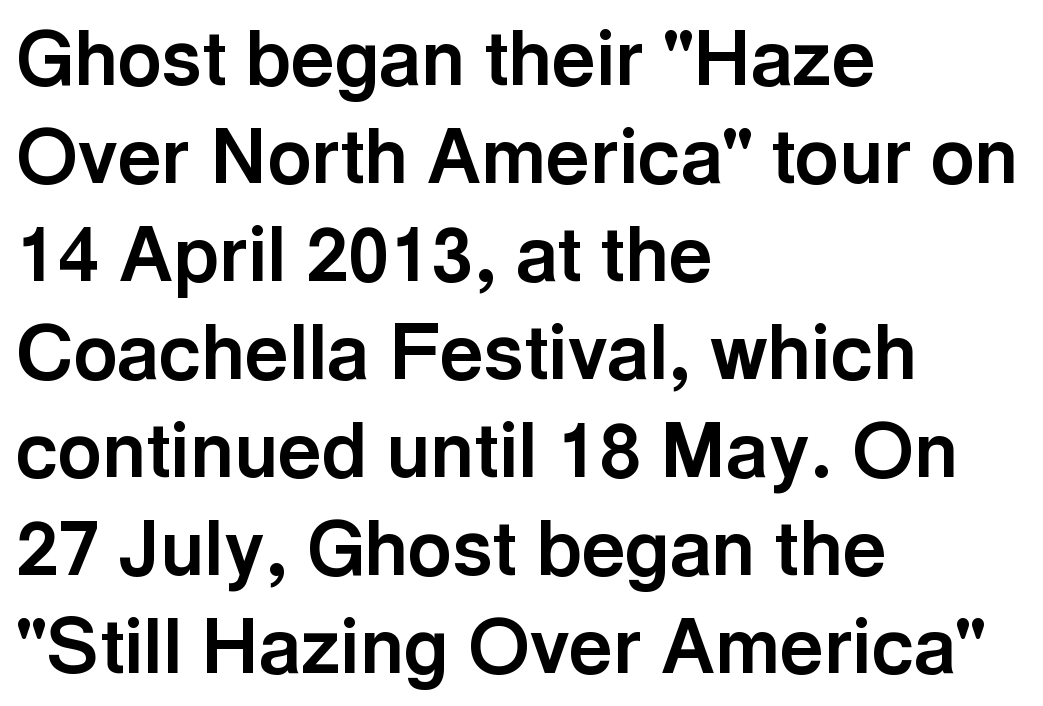
{"serif": "no", "italic": "no", "bold": "yes", "weight": "bold", "width": "normal", "x_height": "medium", "monospaced": "no", "underline": "no", "align": "left", "line_spacing": "normal", "line_spacing_ratio": 1.29, "letter_spacing": "normal", "letter_spacing_em": 0.0, "glyph_px": 76}
